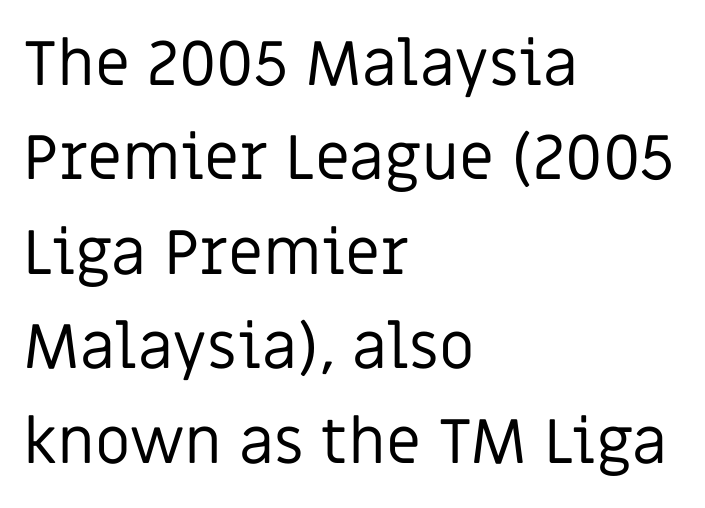
Q: Is the text bold? A: No.
Q: Is the text italic (slanted)? A: No, it is upright.
Q: Is the typeface a serif or a sans-serif typeface? A: Sans-serif.
Q: Is the text underlined? A: No.
Q: How is the paragraph aligned? A: Left-aligned.
Q: Is the spacing between letters normal or unusually wide? A: Normal.
Q: Is the spacing between lines tight, normal or loose? A: Normal.
Q: Width (condensed, normal, or wide)? A: Normal.
Q: Stroke contrast? A: Low.
Q: x-height? A: Large.
Q: Monospaced? A: No.
